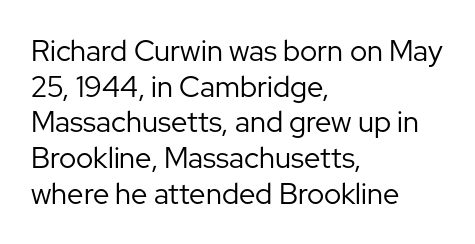
{"serif": "no", "italic": "no", "bold": "no", "weight": "regular", "width": "normal", "stroke_contrast": "low", "x_height": "medium", "monospaced": "no", "underline": "no", "align": "left", "line_spacing_ratio": 1.23, "letter_spacing": "normal", "letter_spacing_em": 0.0, "glyph_px": 29}
